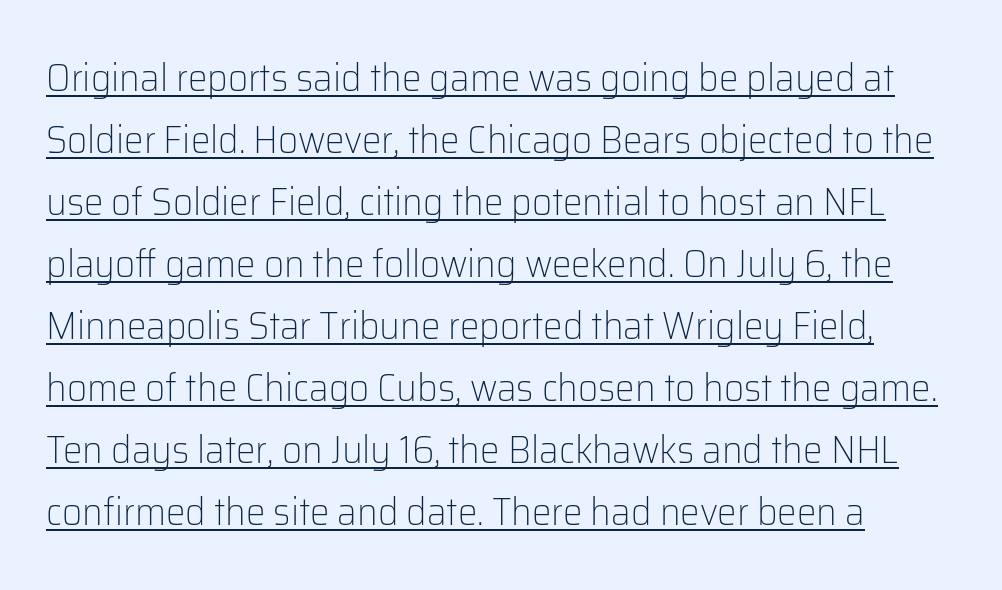
Regular leading. In designer terms, the underline attribute is active on this setting. Proportional: the letters do not fall into vertical columns. Stems here are at most as thick as an everyday book face. Rendered with straight, roman letterforms.
